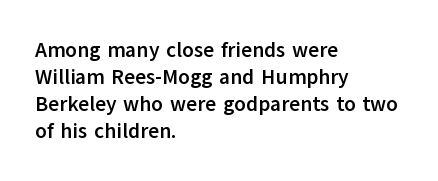
Which margin do the lines hug? The left one — the right edge is uneven. The foot of each line stays bare and open. Strokes here are thick enough to call this a true bold. Does the lettering tilt? It doesn't — this is upright. You could call the tracking neutral — neither tight nor loose. Interline gaps are of average width in this sample.
